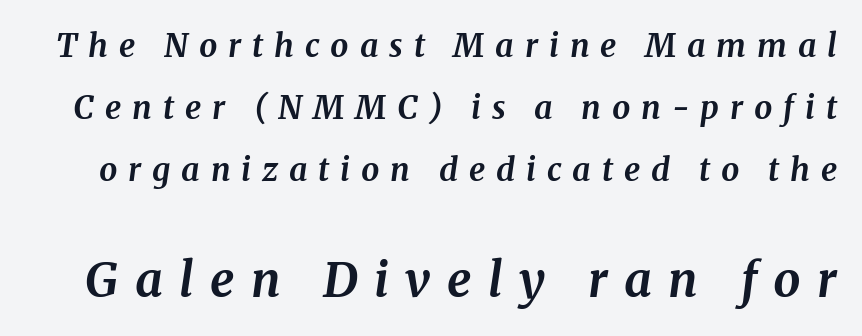
{"serif": "yes", "italic": "yes", "lean": "right", "slant_degrees": 8, "bold": "yes", "weight": "bold", "width": "normal", "stroke_contrast": "medium", "x_height": "medium", "monospaced": "no", "underline": "no", "line_spacing": "loose", "line_spacing_ratio": 1.93, "letter_spacing": "wide", "letter_spacing_em": 0.34, "larger_block": "second", "size_ratio": 1.5, "glyph_px": 48}
